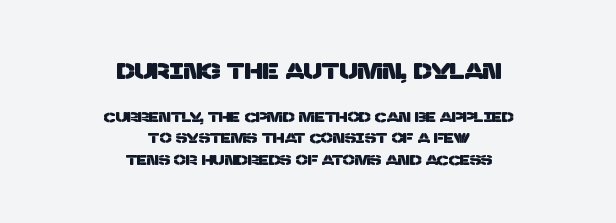
The image shows 22 px text type; set centered, normal line spacing (1.55x), normal letter spacing, not underlined; the first (top) block is 1.57x larger.
